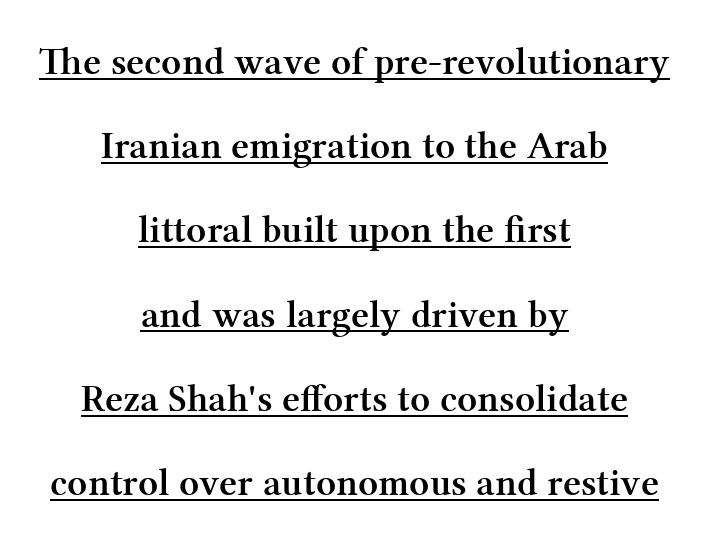
Q: Is the text bold? A: Yes.
Q: Is the text italic (slanted)? A: No, it is upright.
Q: Is the typeface a serif or a sans-serif typeface? A: Serif.
Q: Is the text underlined? A: Yes.
Q: How is the paragraph aligned? A: Centered.
Q: Is the spacing between letters normal or unusually wide? A: Normal.
Q: Is the spacing between lines tight, normal or loose? A: Loose.
Q: Width (condensed, normal, or wide)? A: Normal.
Q: Stroke contrast? A: Medium.
Q: x-height? A: Medium.
Q: Monospaced? A: No.
